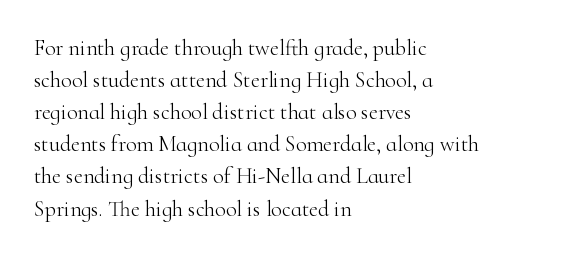
{"italic": "no", "bold": "no", "underline": "no", "align": "left", "line_spacing": "normal", "line_spacing_ratio": 1.46, "letter_spacing": "normal", "letter_spacing_em": 0.0, "glyph_px": 22}
